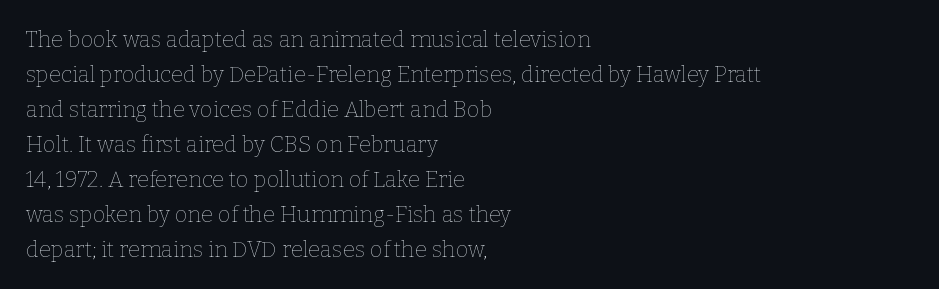
Every stem runs plumb, perpendicular to the baseline. Ink coverage per letter is moderate at most. Does extra space separate the letters? No, they use regular spacing. Line starts are locked; line ends wander. If you measured baseline to baseline, you'd find a middling distance.
